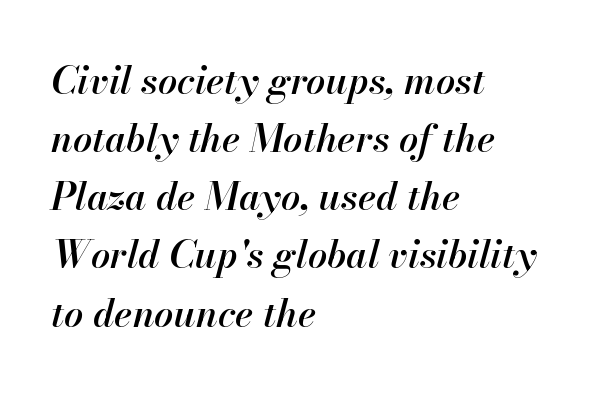
Q: Is the text bold? A: Semi-bold.
Q: Is the text italic (slanted)? A: Yes, it leans right by about 13 degrees.
Q: Is the text underlined? A: No.
Q: How is the paragraph aligned? A: Left-aligned.
Q: Is the spacing between letters normal or unusually wide? A: Normal.
Q: Is the spacing between lines tight, normal or loose? A: Normal.
Q: Width (condensed, normal, or wide)? A: Normal.
Q: Stroke contrast? A: High.
Q: x-height? A: Small.
Q: Monospaced? A: No.
